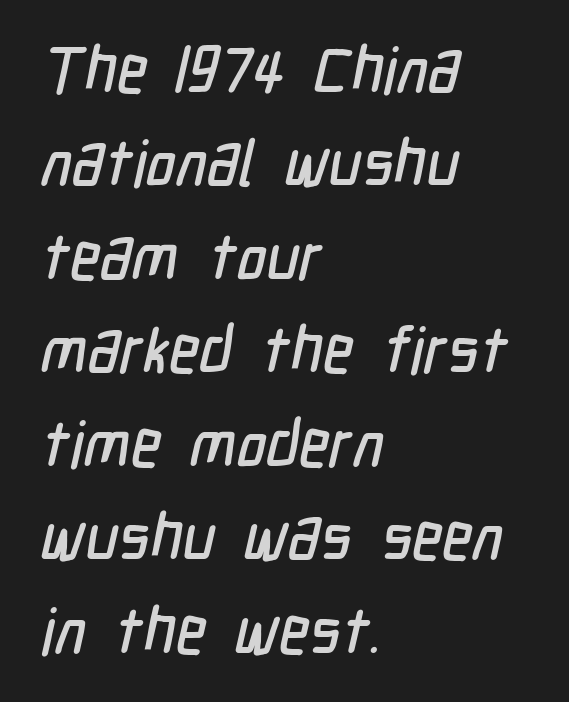
Q: Is the typeface a serif or a sans-serif typeface? A: Sans-serif.
Q: Is the text underlined? A: No.
Q: How is the paragraph aligned? A: Left-aligned.
Q: Is the spacing between letters normal or unusually wide? A: Normal.
Q: Is the spacing between lines tight, normal or loose? A: Normal.
Q: Width (condensed, normal, or wide)? A: Condensed.
Q: Stroke contrast? A: Low.
Q: x-height? A: Medium.
Q: Monospaced? A: No.
